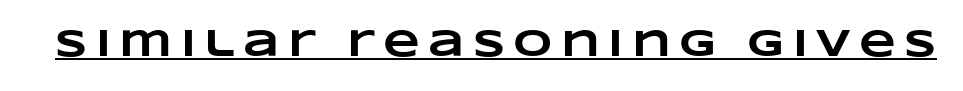
Q: Is the text bold? A: Yes.
Q: Is the text underlined? A: Yes.
Q: Is the spacing between letters normal or unusually wide? A: Unusually wide.
Q: Width (condensed, normal, or wide)? A: Wide.
Q: Stroke contrast? A: Low.
Q: x-height? A: Large.
Q: Monospaced? A: No.
